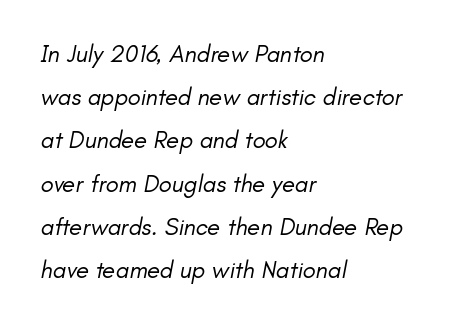
Think standard paragraph weight, or any step lighter than that. The ragged edge is on the right, which tells us the setting is flush left. These lines were composed using italics. The horizontal fit of the characters is conventional and even. The glyphs are unaccompanied by any horizontal stroke below them.
